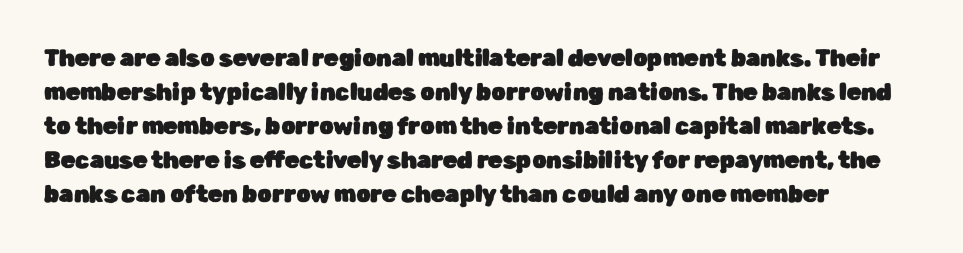
{"italic": "no", "underline": "no", "align": "left", "line_spacing": "normal", "line_spacing_ratio": 1.48, "letter_spacing": "normal", "letter_spacing_em": 0.0, "glyph_px": 23}
